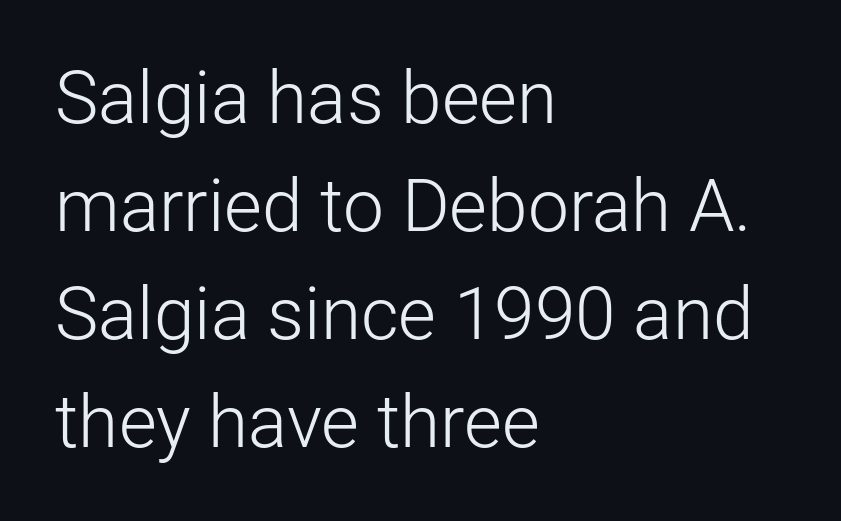
Q: Is the text bold? A: No.
Q: Is the text italic (slanted)? A: No, it is upright.
Q: Is the typeface a serif or a sans-serif typeface? A: Sans-serif.
Q: Is the text underlined? A: No.
Q: How is the paragraph aligned? A: Left-aligned.
Q: Is the spacing between letters normal or unusually wide? A: Normal.
Q: Is the spacing between lines tight, normal or loose? A: Normal.
Q: Width (condensed, normal, or wide)? A: Normal.
Q: Stroke contrast? A: Low.
Q: x-height? A: Medium.
Q: Monospaced? A: No.
